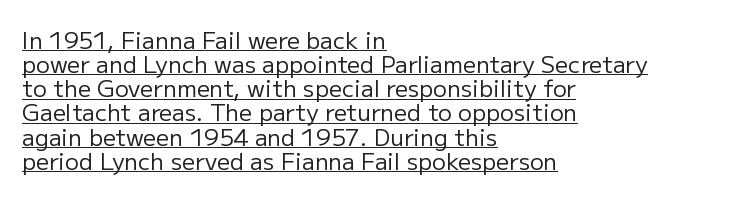
The image shows 23 px text type, upright; set left-aligned, tight line spacing (1.05x), normal letter spacing, underlined.
